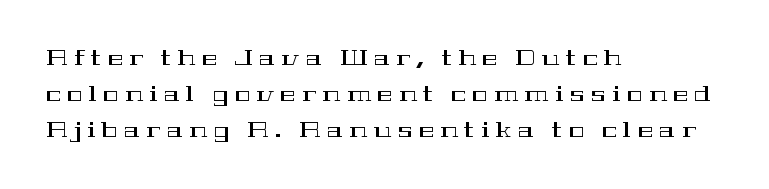
A typesetter would mark this as roman, not italic. Which margin do the lines hug? The left one — the right edge is uneven. Students, note that the glyphs here are deliberately spaced far apart. Has an underline been added? It has not.
